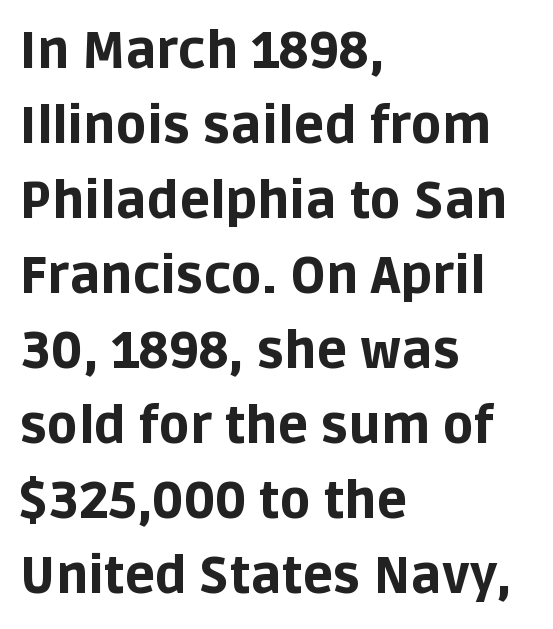
Q: Is the text bold? A: Yes.
Q: Is the text italic (slanted)? A: No, it is upright.
Q: Is the typeface a serif or a sans-serif typeface? A: Sans-serif.
Q: Is the text underlined? A: No.
Q: How is the paragraph aligned? A: Left-aligned.
Q: Is the spacing between letters normal or unusually wide? A: Normal.
Q: Is the spacing between lines tight, normal or loose? A: Normal.
Q: Width (condensed, normal, or wide)? A: Normal.
Q: Stroke contrast? A: Low.
Q: x-height? A: Large.
Q: Monospaced? A: No.
